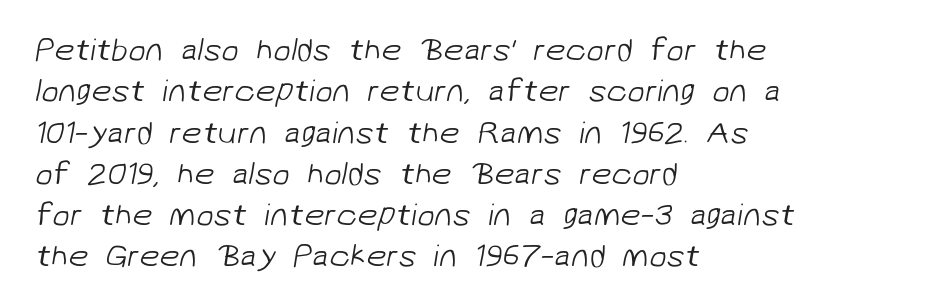
Vertical spacing — default. Proportional: the letters do not fall into vertical columns. Each word holds together tightly as a unit, with standard inter-letter gaps. The letterforms sit at book weight or below.
